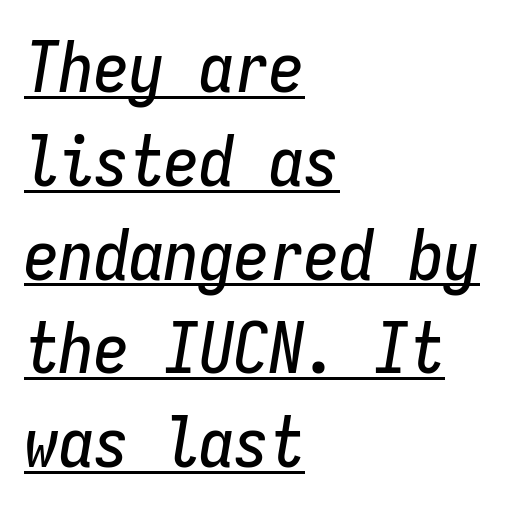
Leading matches the norm, producing a regular column. This rendering features underlined lettering. Typeset ragged right — the left edge is the straight one. Quick note: italic.
